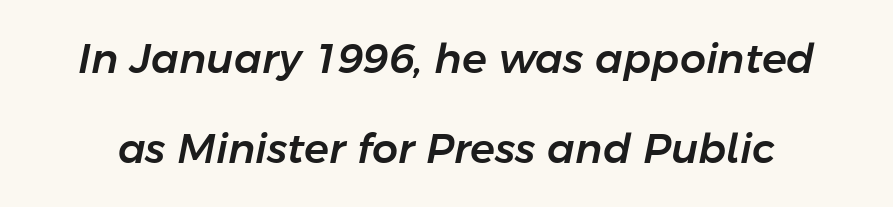
The image shows 41 px text type, italic (leaning right); set loose line spacing (2.2x), normal letter spacing, not underlined; low stroke contrast and a medium x-height.
